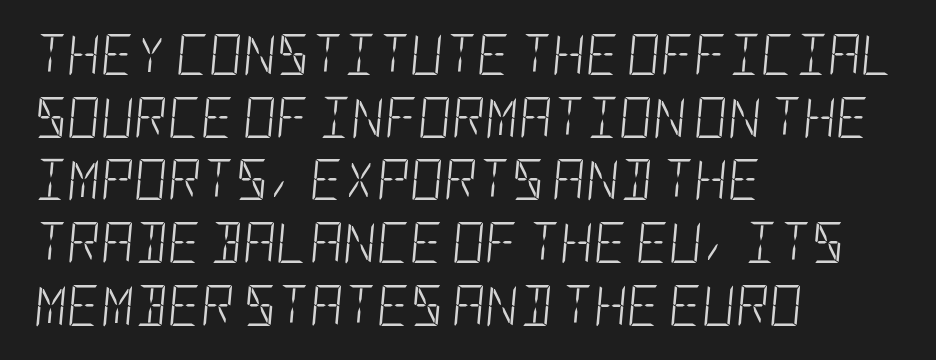
Q: Is the text bold? A: No.
Q: Is the text italic (slanted)? A: Yes, it leans right by about 5 degrees.
Q: Is the text underlined? A: No.
Q: How is the paragraph aligned? A: Left-aligned.
Q: Is the spacing between letters normal or unusually wide? A: Normal.
Q: Is the spacing between lines tight, normal or loose? A: Normal.
Q: Width (condensed, normal, or wide)? A: Condensed.
Q: Stroke contrast? A: Low.
Q: x-height? A: Large.
